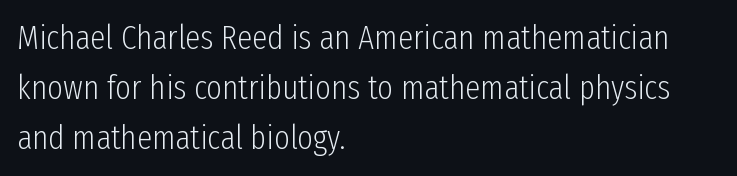
Q: Is the text bold? A: No.
Q: Is the text italic (slanted)? A: No, it is upright.
Q: Is the typeface a serif or a sans-serif typeface? A: Sans-serif.
Q: Is the text underlined? A: No.
Q: How is the paragraph aligned? A: Left-aligned.
Q: Is the spacing between letters normal or unusually wide? A: Normal.
Q: Is the spacing between lines tight, normal or loose? A: Normal.
Q: Width (condensed, normal, or wide)? A: Condensed.
Q: Stroke contrast? A: Low.
Q: x-height? A: Medium.
Q: Monospaced? A: No.
